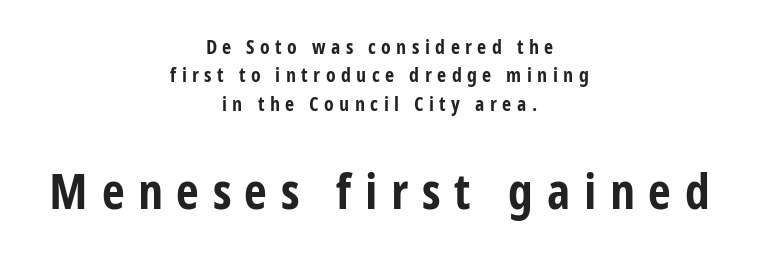
{"serif": "no", "italic": "no", "bold": "yes", "weight": "bold", "width": "condensed", "stroke_contrast": "low", "x_height": "medium", "monospaced": "no", "underline": "no", "align": "center", "line_spacing": "normal", "line_spacing_ratio": 1.42, "letter_spacing": "wide", "letter_spacing_em": 0.27, "larger_block": "second", "size_ratio": 2.5, "glyph_px": 50}
